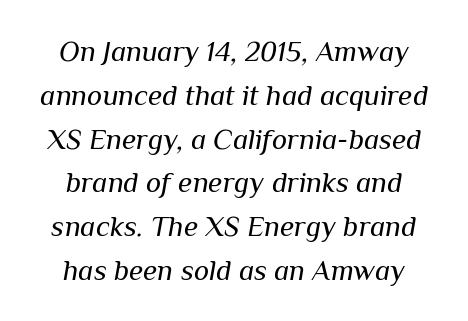
{"italic": "yes", "lean": "right", "slant_degrees": 10, "bold": "no", "weight": "regular", "width": "normal", "stroke_contrast": "medium", "x_height": "medium", "monospaced": "no", "underline": "no", "line_spacing": "normal", "line_spacing_ratio": 1.51, "letter_spacing": "normal", "letter_spacing_em": 0.0, "glyph_px": 29}
